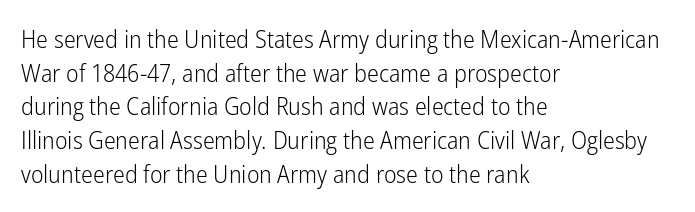
Honestly, there is no underline to notice here at all. When letters stand straight like this, we call the style roman or upright. The passage shown stacks its lines at a standard gap. Horizontal alignment here is leftward, the default for most running prose. Ink coverage per letter is moderate at most.
